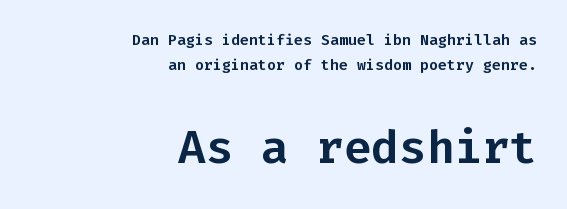
Q: Is the text italic (slanted)? A: No, it is upright.
Q: Is the typeface a serif or a sans-serif typeface? A: Sans-serif.
Q: Is the text underlined? A: No.
Q: How is the paragraph aligned? A: Right-aligned.
Q: Is the spacing between letters normal or unusually wide? A: Normal.
Q: Is the spacing between lines tight, normal or loose? A: Normal.
Q: Which block of text is set in a larger size, the first (top) or the second (bottom)? A: The second (bottom) one.
Q: Width (condensed, normal, or wide)? A: Normal.
Q: Stroke contrast? A: Low.
Q: x-height? A: Medium.
Q: Monospaced? A: Yes.
